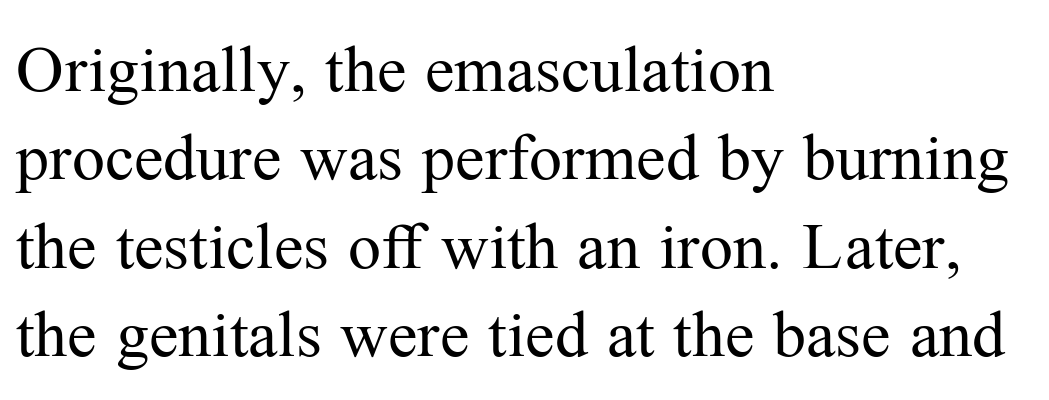
Q: Is the text bold? A: No.
Q: Is the text italic (slanted)? A: No, it is upright.
Q: Is the typeface a serif or a sans-serif typeface? A: Serif.
Q: Is the text underlined? A: No.
Q: How is the paragraph aligned? A: Left-aligned.
Q: Is the spacing between letters normal or unusually wide? A: Normal.
Q: Is the spacing between lines tight, normal or loose? A: Normal.
Q: Width (condensed, normal, or wide)? A: Normal.
Q: Stroke contrast? A: Medium.
Q: x-height? A: Medium.
Q: Monospaced? A: No.
